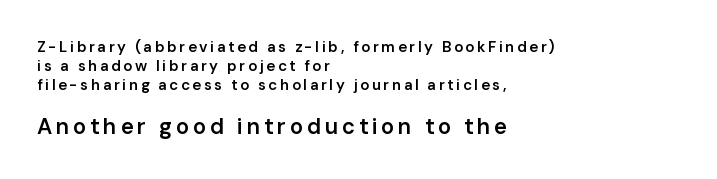
Q: Is the text bold? A: Semi-bold.
Q: Is the text italic (slanted)? A: No, it is upright.
Q: Is the text underlined? A: No.
Q: How is the paragraph aligned? A: Left-aligned.
Q: Is the spacing between lines tight, normal or loose? A: Normal.
Q: Which block of text is set in a larger size, the first (top) or the second (bottom)? A: The second (bottom) one.
